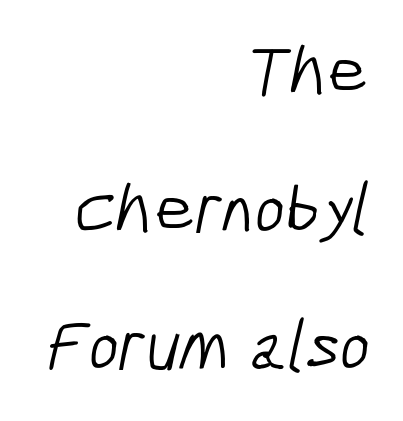
{"serif": "no", "bold": "no", "weight": "light", "width": "condensed", "stroke_contrast": "low", "x_height": "medium", "monospaced": "no", "underline": "no", "align": "right", "line_spacing": "loose", "line_spacing_ratio": 1.91, "letter_spacing": "normal", "letter_spacing_em": 0.0, "glyph_px": 72}
